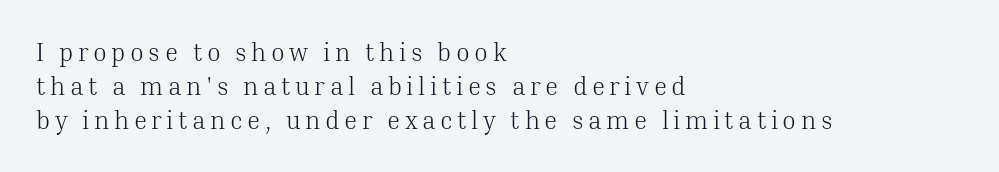
{"italic": "no", "bold": "no", "underline": "no", "align": "left", "line_spacing": "normal", "line_spacing_ratio": 1.37, "glyph_px": 25}
